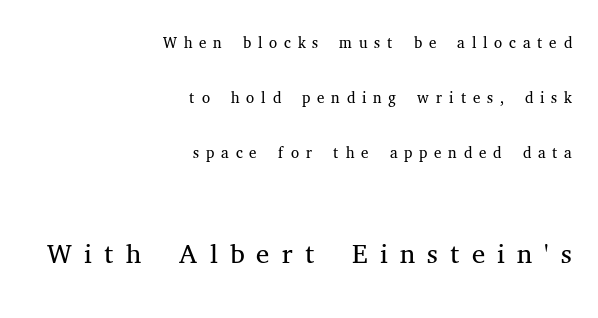
Typeset ragged left — the right edge is the straight one. Varying glyph widths throughout — classic text-font behaviour. Someone cranked the tracking dial way up on this one. Tall strokes in this sample are plumb rather than angled. Larger block? The one below; the one above is distinctly smaller. Rule under the text: the space is simply empty.
